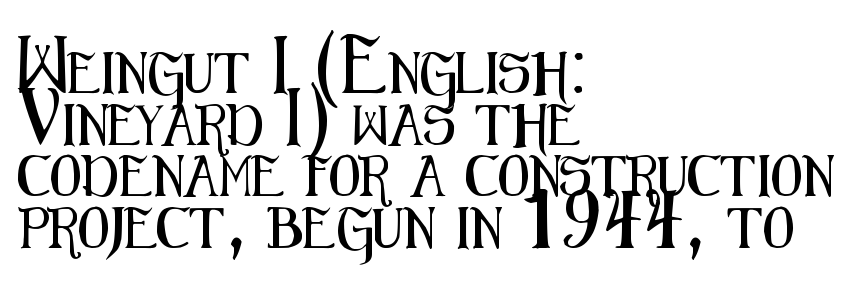
A bare baseline throughout the passage. Each letter keeps its own natural width here, so spacing adapts to shape. Summary of vertical rhythm: regular, with standard interline spacing. The typography opts for an upright posture over an oblique one.
